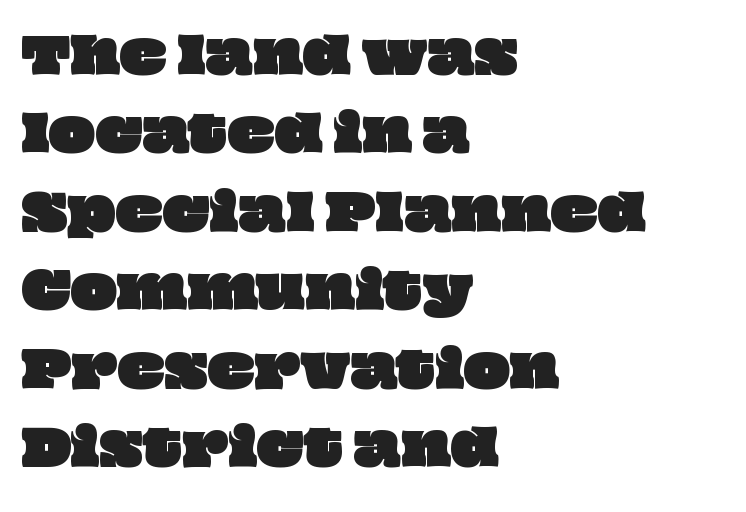
Q: Is the text underlined? A: No.
Q: How is the paragraph aligned? A: Left-aligned.
Q: Is the spacing between letters normal or unusually wide? A: Normal.
Q: Is the spacing between lines tight, normal or loose? A: Normal.
Q: Width (condensed, normal, or wide)? A: Wide.
Q: Stroke contrast? A: Low.
Q: x-height? A: Large.
Q: Monospaced? A: No.
